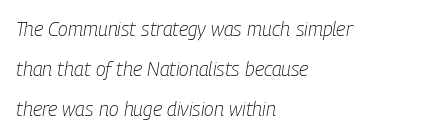
The line texture is even and compact thanks to regular tracking. All the whitespace from short lines collects on the right. Is the type heavy? It reads as light-to-regular instead. Words float on clear page, feet unadorned. The space between consecutive lines is lavish. The typography opts for an oblique posture over an upright one.
